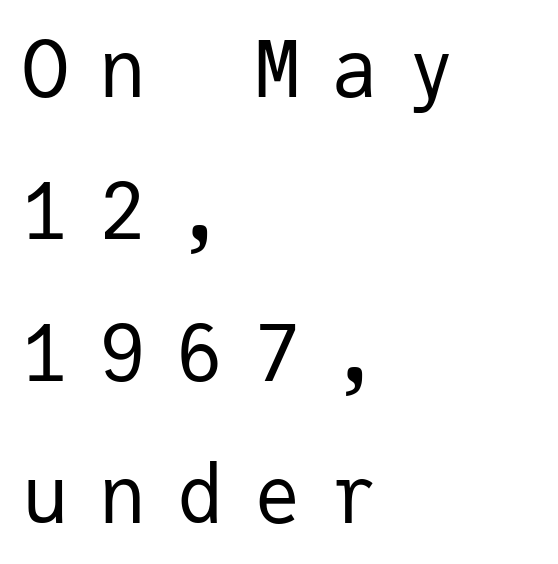
Q: Is the text bold? A: No.
Q: Is the text italic (slanted)? A: No, it is upright.
Q: Is the typeface a serif or a sans-serif typeface? A: Sans-serif.
Q: Is the text underlined? A: No.
Q: How is the paragraph aligned? A: Left-aligned.
Q: Is the spacing between letters normal or unusually wide? A: Unusually wide.
Q: Width (condensed, normal, or wide)? A: Normal.
Q: Stroke contrast? A: Low.
Q: x-height? A: Medium.
Q: Monospaced? A: Yes.
